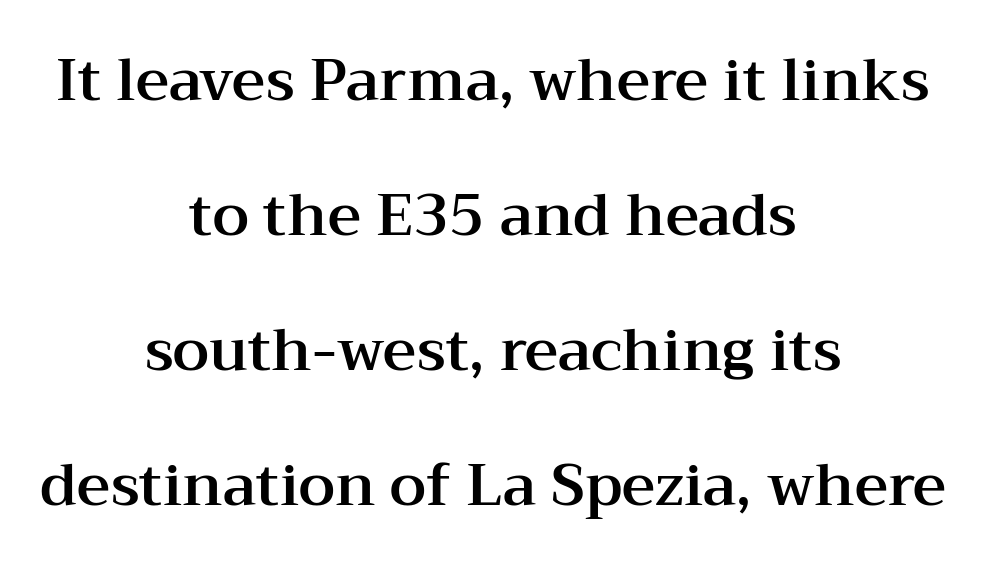
{"serif": "yes", "italic": "no", "width": "wide", "stroke_contrast": "medium", "x_height": "medium", "monospaced": "no", "underline": "no", "align": "center", "line_spacing": "loose", "line_spacing_ratio": 2.33, "letter_spacing": "normal", "letter_spacing_em": 0.0, "glyph_px": 58}
